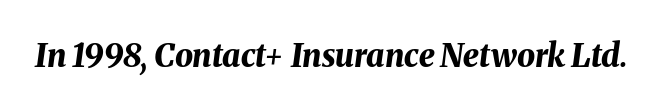
{"italic": "yes", "lean": "right", "slant_degrees": 8, "bold": "yes", "weight": "bold", "width": "normal", "stroke_contrast": "medium", "x_height": "medium", "monospaced": "no", "underline": "no", "letter_spacing": "normal", "letter_spacing_em": 0.0, "glyph_px": 32}
